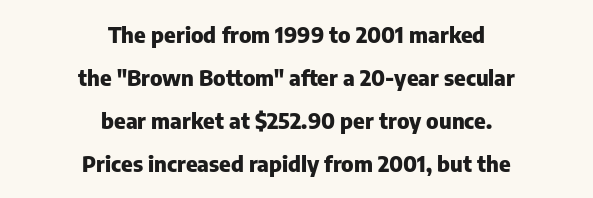
{"italic": "no", "bold": "yes", "underline": "no", "align": "center", "line_spacing": "loose", "line_spacing_ratio": 1.96, "letter_spacing": "normal", "letter_spacing_em": 0.0, "glyph_px": 22}
